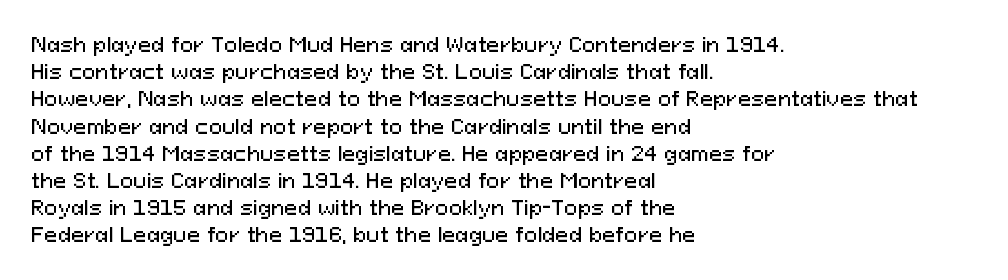
{"italic": "no", "underline": "no", "align": "left", "line_spacing": "normal", "line_spacing_ratio": 1.36, "letter_spacing": "normal", "letter_spacing_em": 0.0, "glyph_px": 20}
